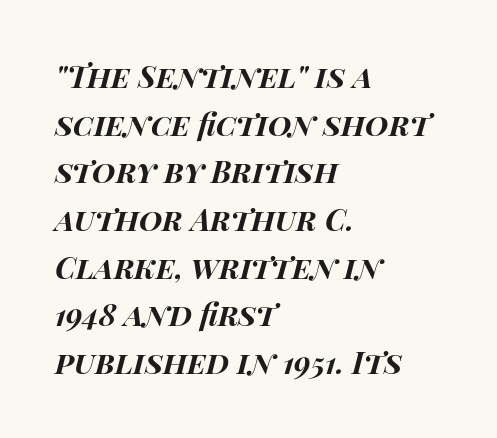
{"italic": "yes", "lean": "right", "slant_degrees": 14, "bold": "yes", "weight": "bold", "width": "wide", "stroke_contrast": "high", "x_height": "large", "monospaced": "no", "underline": "no", "align": "left", "line_spacing": "normal", "line_spacing_ratio": 1.59, "letter_spacing": "normal", "letter_spacing_em": 0.0, "glyph_px": 30}
